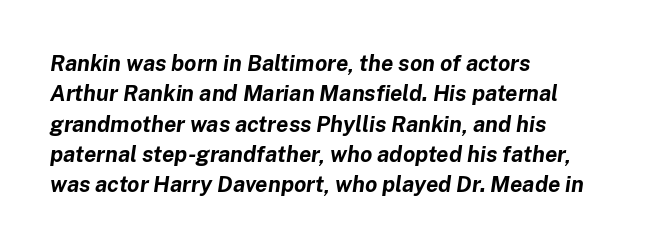
The image shows 22 px bold type, italic (leaning right); set left-aligned, normal line spacing (1.38x), normal letter spacing, not underlined.
